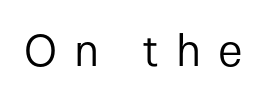
Q: Is the text bold? A: No.
Q: Is the text italic (slanted)? A: No, it is upright.
Q: Is the typeface a serif or a sans-serif typeface? A: Sans-serif.
Q: Is the text underlined? A: No.
Q: Is the spacing between letters normal or unusually wide? A: Unusually wide.
Q: Width (condensed, normal, or wide)? A: Condensed.
Q: Stroke contrast? A: Low.
Q: x-height? A: Medium.
Q: Monospaced? A: No.
